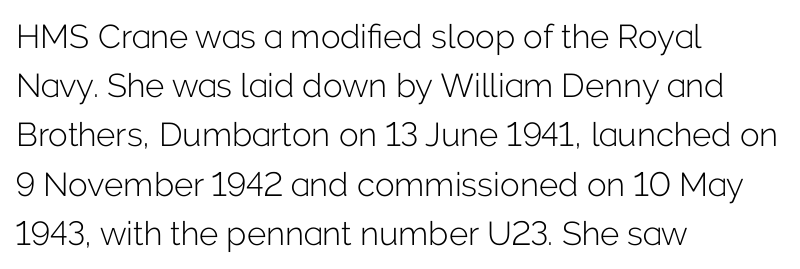
One glance says typical: line gaps are just what's usual. Is this a heavy cut? Hardly; it is regular or lighter. The rendering shows plain stroke endings on the letterforms — a sans-serif design. Does the lettering tilt? It doesn't — this is upright. Letter spacing: default. The space directly below the letters is spotless.
